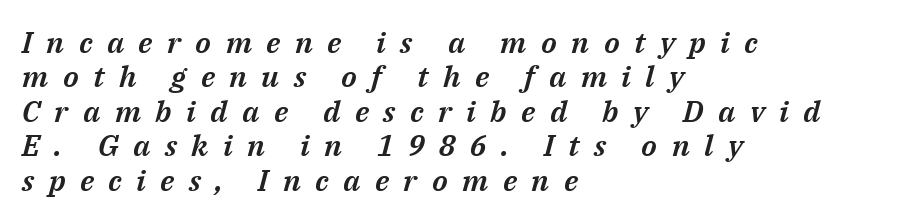
The image shows 30 px text type, italic (leaning right); set left-aligned, tight line spacing (1.15x), unusually wide letter spacing (+0.48 em), not underlined; medium stroke contrast and a medium x-height.
